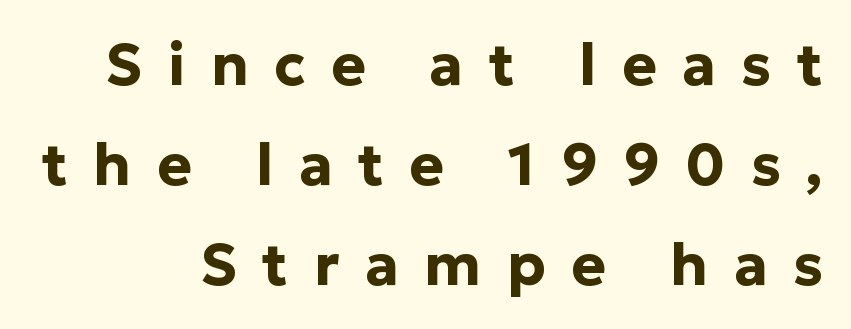
The image shows 58 px bold sans-serif type, upright; set right-aligned, line spacing 1.72x, unusually wide letter spacing (+0.44 em), not underlined; low stroke contrast and a medium x-height.
